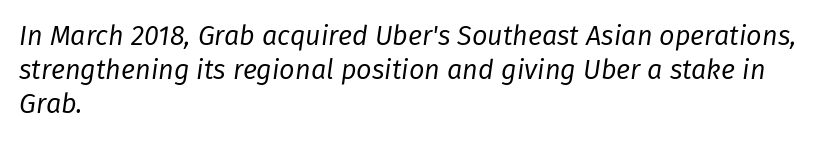
The image shows 27 px text type, italic (leaning right); set left-aligned, normal line spacing (1.26x), normal letter spacing, not underlined.
